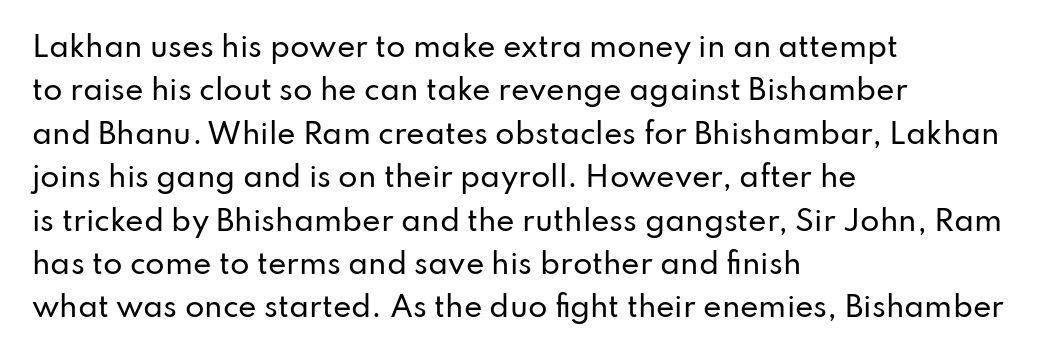
The image shows 28 px sans-serif type, upright; set left-aligned, normal line spacing (1.55x), normal letter spacing, not underlined; low stroke contrast and a small x-height.
